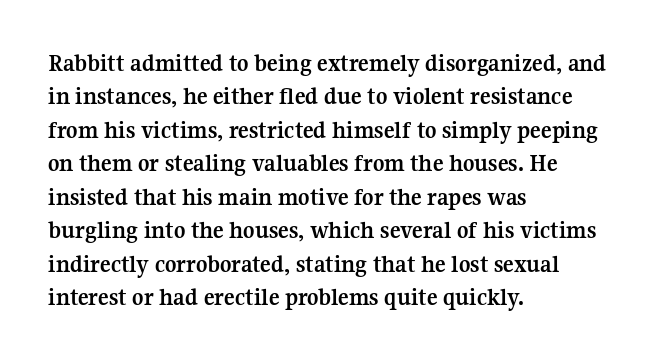
Q: Is the text bold? A: Yes.
Q: Is the text italic (slanted)? A: No, it is upright.
Q: Is the text underlined? A: No.
Q: How is the paragraph aligned? A: Left-aligned.
Q: Is the spacing between letters normal or unusually wide? A: Normal.
Q: Is the spacing between lines tight, normal or loose? A: Normal.
